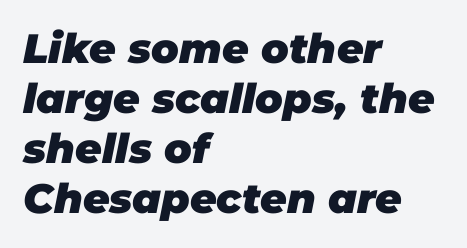
The image shows 41 px heavy type, italic (leaning right); set left-aligned, line spacing 1.22x, normal letter spacing, not underlined; low stroke contrast and a large x-height.
